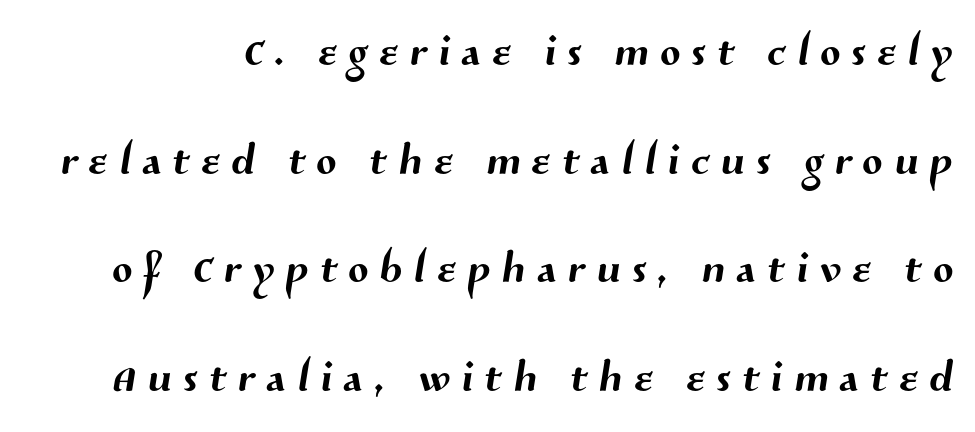
Q: Is the typeface a serif or a sans-serif typeface? A: Sans-serif.
Q: Is the text underlined? A: No.
Q: Is the spacing between letters normal or unusually wide? A: Unusually wide.
Q: Width (condensed, normal, or wide)? A: Normal.
Q: Stroke contrast? A: Medium.
Q: x-height? A: Medium.
Q: Monospaced? A: No.
